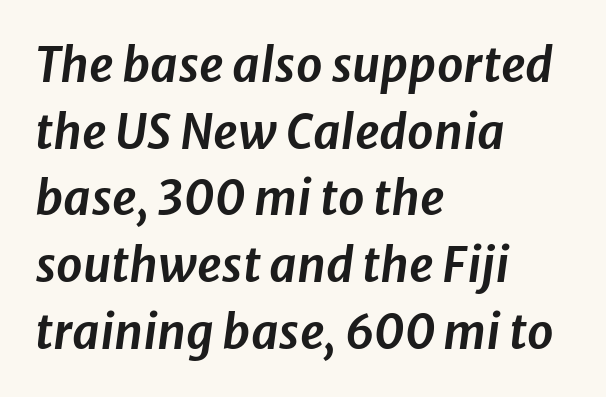
Q: Is the text italic (slanted)? A: Yes, it leans right by about 8 degrees.
Q: Is the text underlined? A: No.
Q: How is the paragraph aligned? A: Left-aligned.
Q: Is the spacing between letters normal or unusually wide? A: Normal.
Q: Is the spacing between lines tight, normal or loose? A: Normal.
Q: Width (condensed, normal, or wide)? A: Normal.
Q: Stroke contrast? A: Low.
Q: x-height? A: Medium.
Q: Monospaced? A: No.
